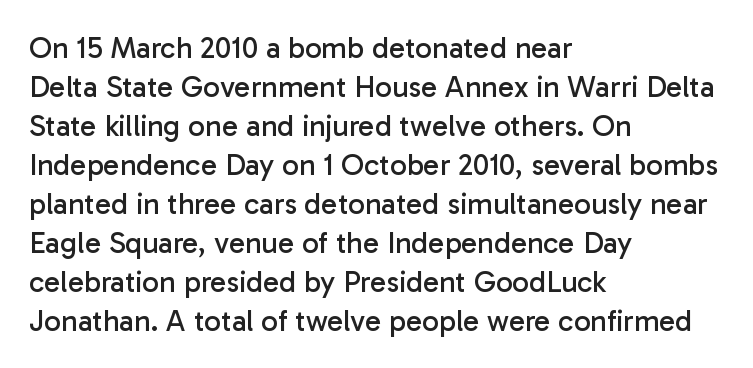
Q: Is the text bold? A: No.
Q: Is the text italic (slanted)? A: No, it is upright.
Q: Is the typeface a serif or a sans-serif typeface? A: Sans-serif.
Q: Is the text underlined? A: No.
Q: How is the paragraph aligned? A: Left-aligned.
Q: Is the spacing between letters normal or unusually wide? A: Normal.
Q: Is the spacing between lines tight, normal or loose? A: Normal.
Q: Width (condensed, normal, or wide)? A: Normal.
Q: Stroke contrast? A: Low.
Q: x-height? A: Medium.
Q: Monospaced? A: No.
